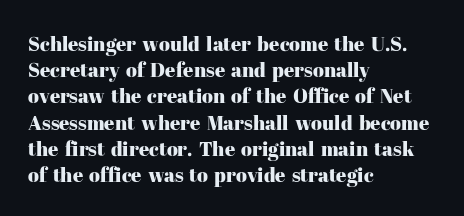
{"italic": "no", "underline": "no", "align": "left", "line_spacing": "normal", "line_spacing_ratio": 1.31, "letter_spacing": "normal", "letter_spacing_em": 0.0, "glyph_px": 20}
